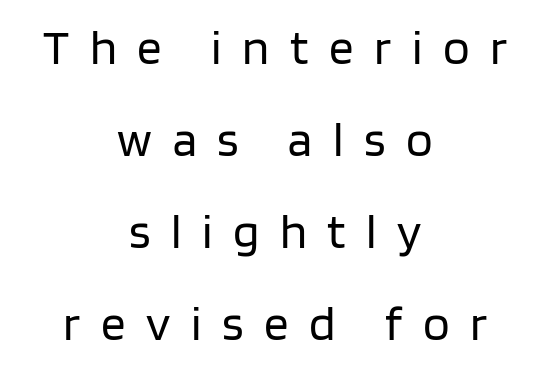
{"serif": "no", "italic": "no", "bold": "no", "weight": "regular", "width": "normal", "stroke_contrast": "low", "x_height": "large", "monospaced": "no", "underline": "no", "align": "center", "line_spacing_ratio": 1.88, "letter_spacing": "wide", "letter_spacing_em": 0.42, "glyph_px": 49}
